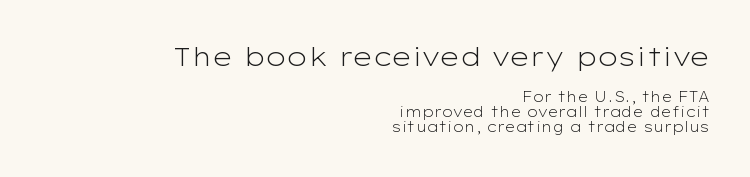
Does the leading feel generous? Not at all — it's pinched. Caption: face not bold, strokes unweighted. There is no visible air inserted between adjacent glyphs. The letters stand straight up with perfectly vertical stems. Two sizes are in play, and the larger belongs to the first block.
